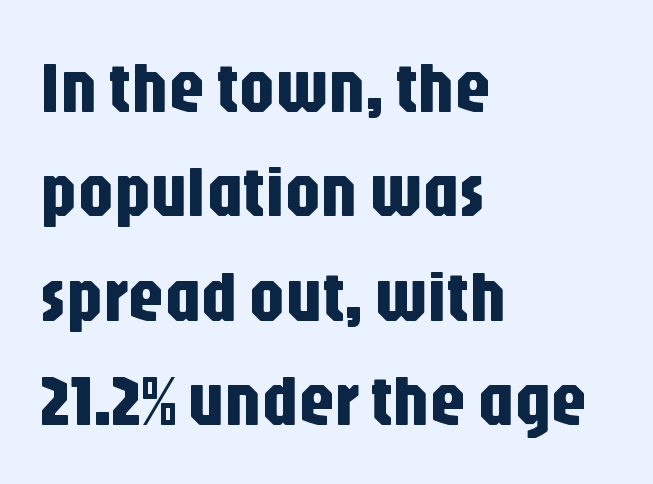
{"serif": "no", "italic": "no", "width": "condensed", "stroke_contrast": "low", "x_height": "large", "monospaced": "no", "underline": "no", "align": "left", "line_spacing": "normal", "line_spacing_ratio": 1.45, "letter_spacing": "normal", "letter_spacing_em": 0.0, "glyph_px": 72}
